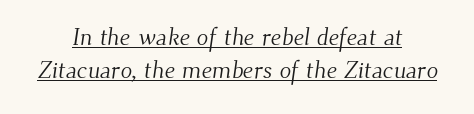
Is the type heavy? It reads as light-to-regular instead. Spacing between characters is what you'd get straight out of the box. Normally led — the rows are evenly, conventionally spaced. Short and long lines alike share a common midpoint. The rendering uses the underline text-decoration.
